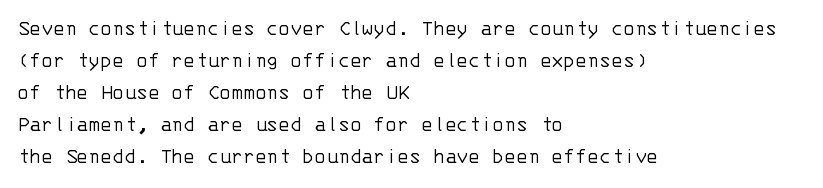
{"italic": "no", "bold": "no", "underline": "no", "align": "left", "line_spacing": "normal", "line_spacing_ratio": 1.46, "letter_spacing": "normal", "letter_spacing_em": 0.0, "glyph_px": 22}
